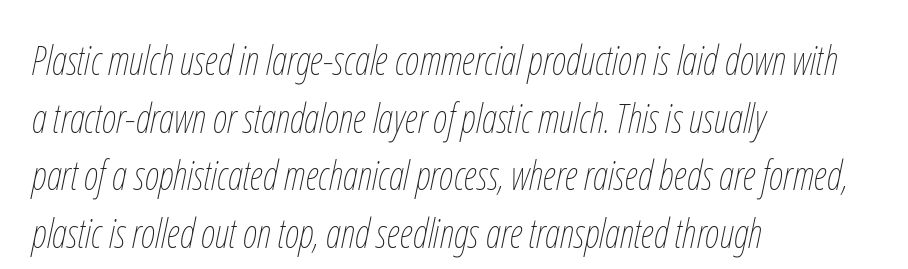
The letterforms sit shoulder to shoulder at normal distance. These lines are rendered in a variable-pitch font. Line starts are locked; line ends wander. Unmarked baselines from the first word to the last.
